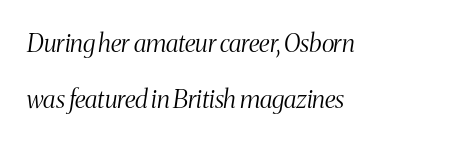
{"italic": "yes", "lean": "right", "slant_degrees": 8, "bold": "no", "underline": "no", "align": "left", "line_spacing": "loose", "line_spacing_ratio": 2.24, "letter_spacing": "normal", "letter_spacing_em": 0.0, "glyph_px": 25}
